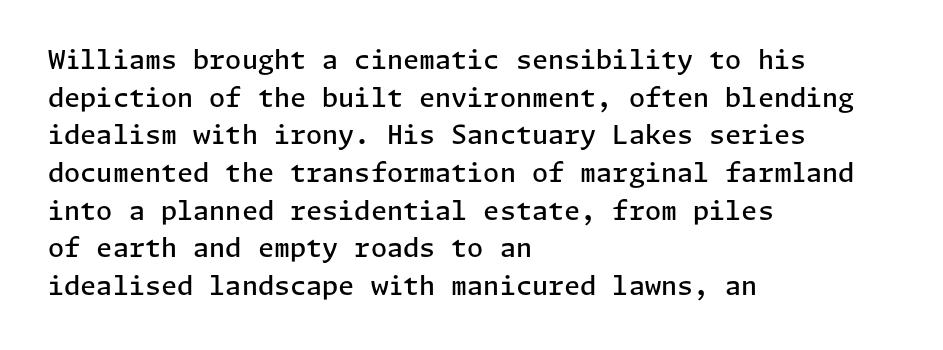
Q: Is the text bold? A: Semi-bold.
Q: Is the text italic (slanted)? A: No, it is upright.
Q: Is the text underlined? A: No.
Q: How is the paragraph aligned? A: Left-aligned.
Q: Is the spacing between letters normal or unusually wide? A: Normal.
Q: Is the spacing between lines tight, normal or loose? A: Normal.
